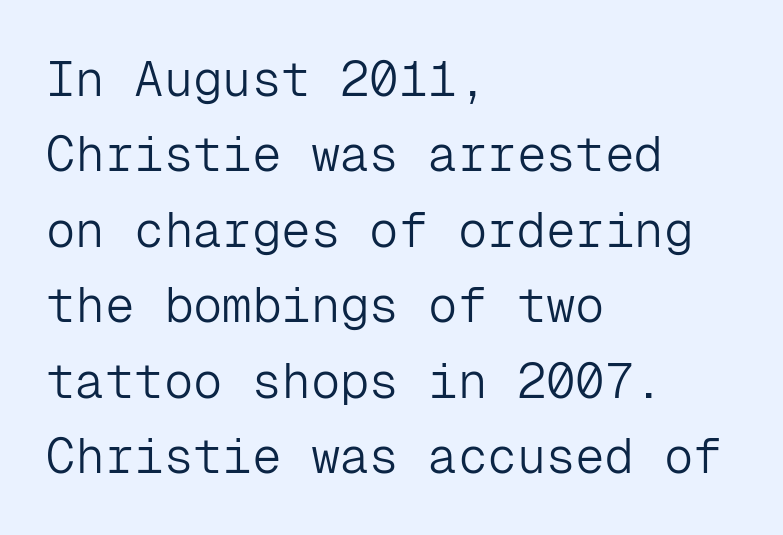
Q: Is the text bold? A: No.
Q: Is the text italic (slanted)? A: No, it is upright.
Q: Is the typeface a serif or a sans-serif typeface? A: Sans-serif.
Q: Is the text underlined? A: No.
Q: How is the paragraph aligned? A: Left-aligned.
Q: Is the spacing between letters normal or unusually wide? A: Normal.
Q: Is the spacing between lines tight, normal or loose? A: Normal.
Q: Width (condensed, normal, or wide)? A: Normal.
Q: Stroke contrast? A: Low.
Q: x-height? A: Medium.
Q: Monospaced? A: Yes.
